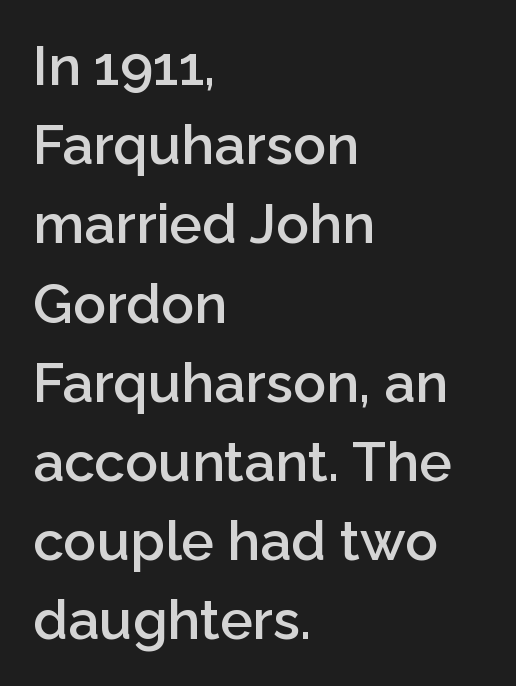
Lines of text with bare space underneath. Baseline-to-baseline distance is the conventional proportion of letter height. Alignment: flush left. A typesetter would label this face a sans. Do the characters align in a grid? No, the font is proportional. The horizontal fit of the characters is conventional and even.
